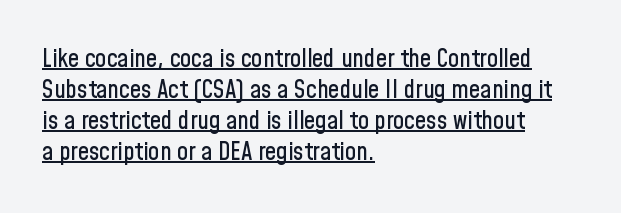
{"italic": "no", "underline": "yes", "align": "left", "line_spacing_ratio": 1.24, "letter_spacing": "normal", "letter_spacing_em": 0.0, "glyph_px": 25}
